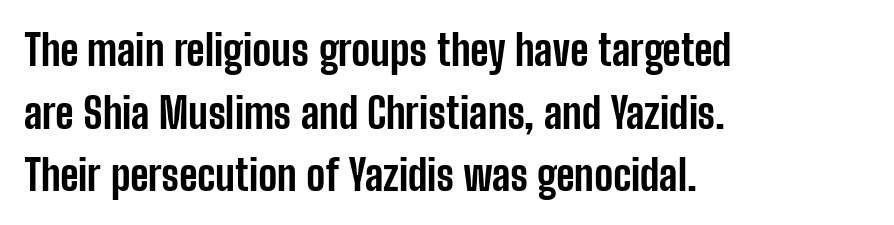
The image shows 42 px bold, condensed sans-serif type, upright; set left-aligned, normal line spacing (1.49x), normal letter spacing, not underlined; low stroke contrast and a medium x-height.
